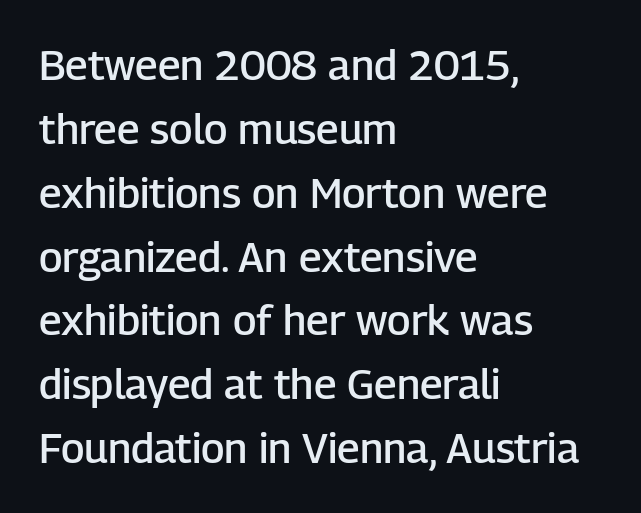
The passage shown stacks its lines at a standard gap. Nope, no serifs anywhere on these letters. Spacing verdict: proportional, widths tailored to each character. Caption: standard tracking, unaltered.
